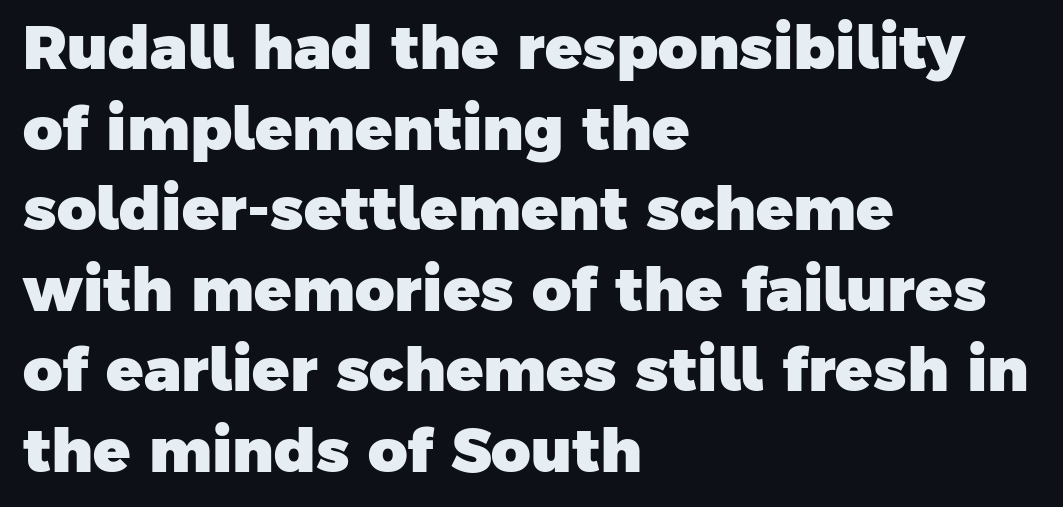
Short note: letters normally spaced. This sample has the flowing, uneven cadence of proportional lettering. These lines stack with their left ends in a neat column. Look at the stroke-to-counter ratio: heavy, a bold.
